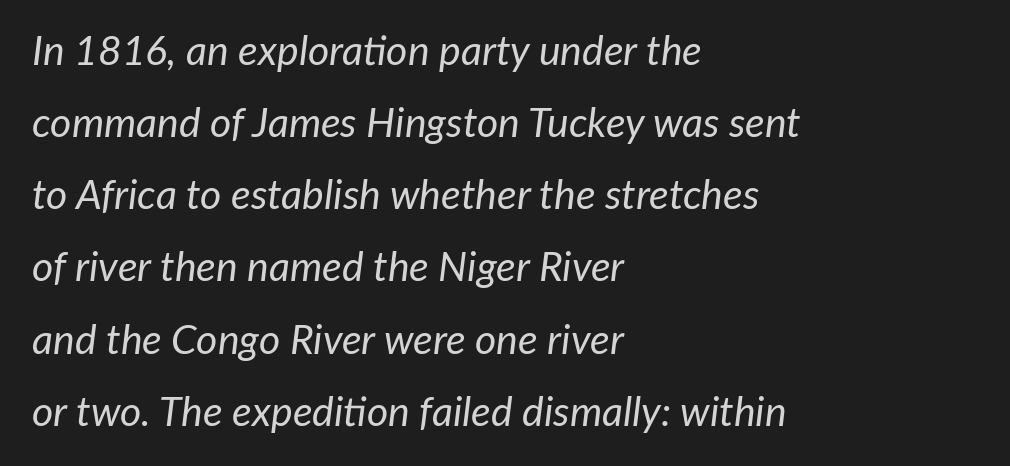
{"italic": "yes", "lean": "right", "slant_degrees": 7, "bold": "no", "weight": "regular", "width": "normal", "stroke_contrast": "low", "x_height": "medium", "monospaced": "no", "underline": "no", "align": "left", "line_spacing_ratio": 1.76, "letter_spacing": "normal", "letter_spacing_em": 0.0, "glyph_px": 41}
